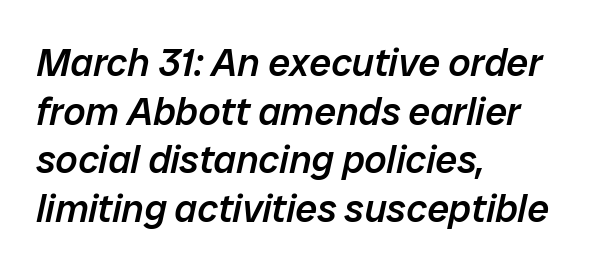
The typesetter chose a ragged-right arrangement here. Spacing between characters is what you'd get straight out of the box. Strokes here are thickened, but only to semibold level. Designer's note — italics engaged. Decoration check: the copy has no underline. Vertical spacing — default.
